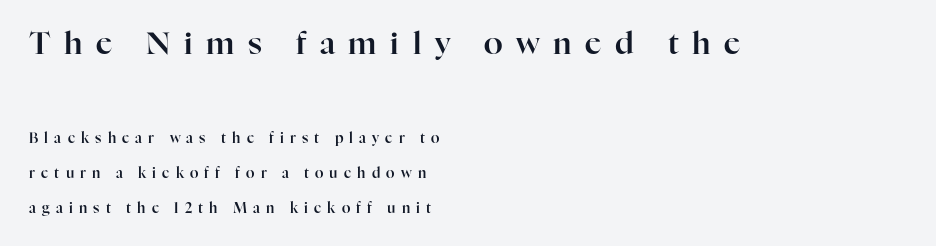
{"serif": "yes", "italic": "no", "width": "normal", "stroke_contrast": "high", "x_height": "medium", "monospaced": "no", "underline": "no", "align": "left", "line_spacing": "loose", "line_spacing_ratio": 2.5, "letter_spacing": "wide", "letter_spacing_em": 0.44, "larger_block": "first", "size_ratio": 2.21, "glyph_px": 31}
